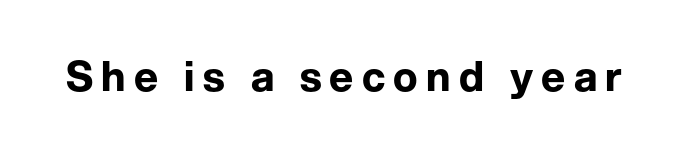
The image shows 41 px bold sans-serif type, upright; set unusually wide letter spacing (+0.2 em), not underlined; low stroke contrast and a medium x-height.
